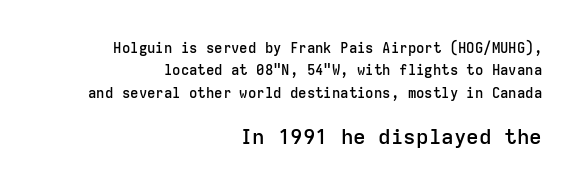
{"italic": "no", "bold": "semi", "underline": "no", "align": "right", "line_spacing": "normal", "line_spacing_ratio": 1.59, "letter_spacing": "normal", "letter_spacing_em": 0.0, "larger_block": "second", "size_ratio": 1.5, "glyph_px": 21}
